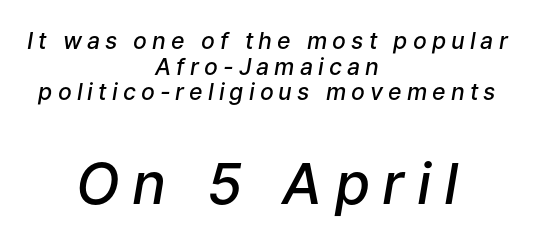
The image shows 57 px semibold type, italic (leaning right); set centered, tight line spacing (1.11x), unusually wide letter spacing (+0.22 em), not underlined; the second (bottom) block is 2.48x larger; low stroke contrast and a medium x-height.
